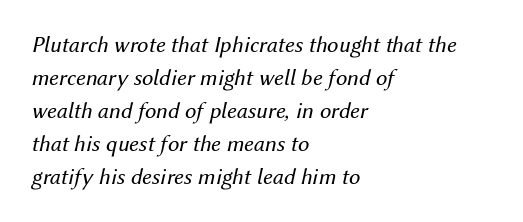
Q: Is the text bold? A: No.
Q: Is the text italic (slanted)? A: Yes, it leans right by about 12 degrees.
Q: Is the text underlined? A: No.
Q: How is the paragraph aligned? A: Left-aligned.
Q: Is the spacing between letters normal or unusually wide? A: Normal.
Q: Is the spacing between lines tight, normal or loose? A: Normal.
